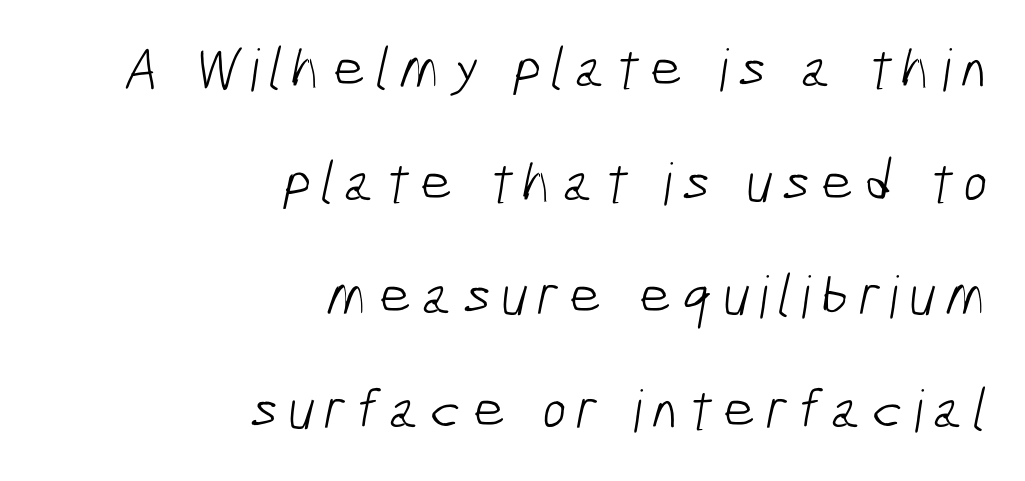
Q: Is the text bold? A: No.
Q: Is the typeface a serif or a sans-serif typeface? A: Sans-serif.
Q: Is the text underlined? A: No.
Q: How is the paragraph aligned? A: Right-aligned.
Q: Is the spacing between lines tight, normal or loose? A: Loose.
Q: Width (condensed, normal, or wide)? A: Condensed.
Q: Stroke contrast? A: Low.
Q: x-height? A: Medium.
Q: Monospaced? A: No.
